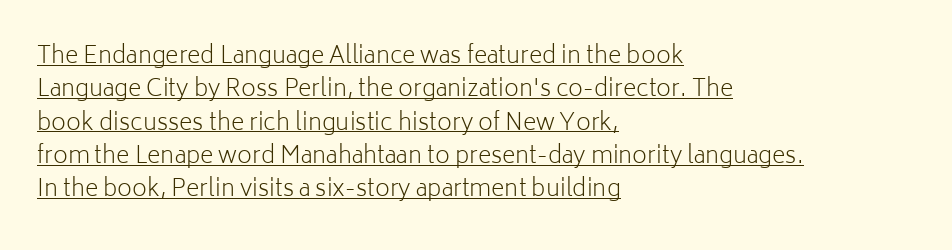
Q: Is the text bold? A: No.
Q: Is the text italic (slanted)? A: No, it is upright.
Q: Is the text underlined? A: Yes.
Q: How is the paragraph aligned? A: Left-aligned.
Q: Is the spacing between letters normal or unusually wide? A: Normal.
Q: Is the spacing between lines tight, normal or loose? A: Normal.
